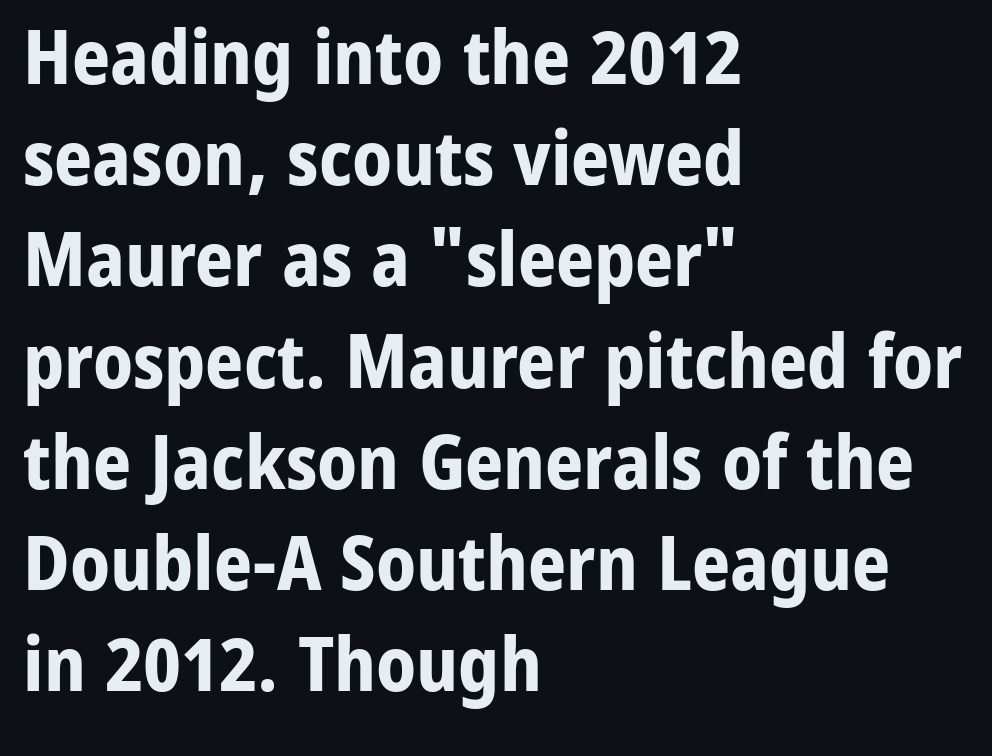
The image shows 75 px bold sans-serif type, upright; set left-aligned, normal line spacing (1.35x), normal letter spacing, not underlined; low stroke contrast and a medium x-height.
